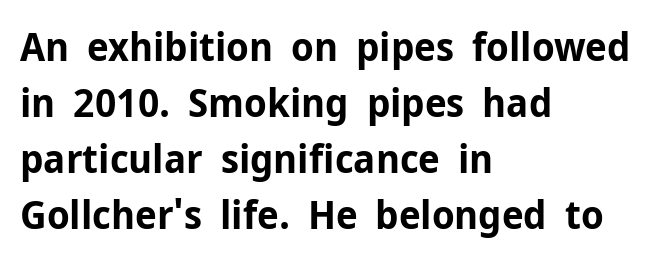
The image shows 40 px bold sans-serif type, upright; set left-aligned, normal line spacing (1.4x), normal letter spacing, not underlined; low stroke contrast and a medium x-height.
